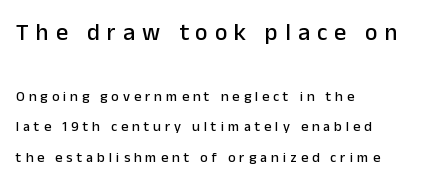
{"italic": "no", "underline": "no", "align": "left", "line_spacing": "loose", "line_spacing_ratio": 2.16, "letter_spacing": "wide", "letter_spacing_em": 0.29, "larger_block": "first", "size_ratio": 1.71, "glyph_px": 24}
